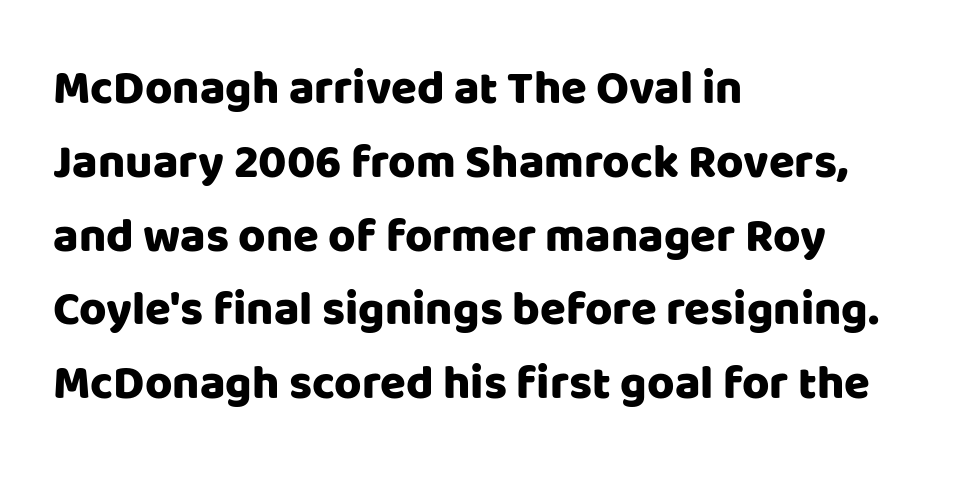
Q: Is the text italic (slanted)? A: No, it is upright.
Q: Is the typeface a serif or a sans-serif typeface? A: Sans-serif.
Q: Is the text underlined? A: No.
Q: How is the paragraph aligned? A: Left-aligned.
Q: Is the spacing between letters normal or unusually wide? A: Normal.
Q: Is the spacing between lines tight, normal or loose? A: Normal.
Q: Width (condensed, normal, or wide)? A: Normal.
Q: Stroke contrast? A: Low.
Q: x-height? A: Large.
Q: Monospaced? A: No.
